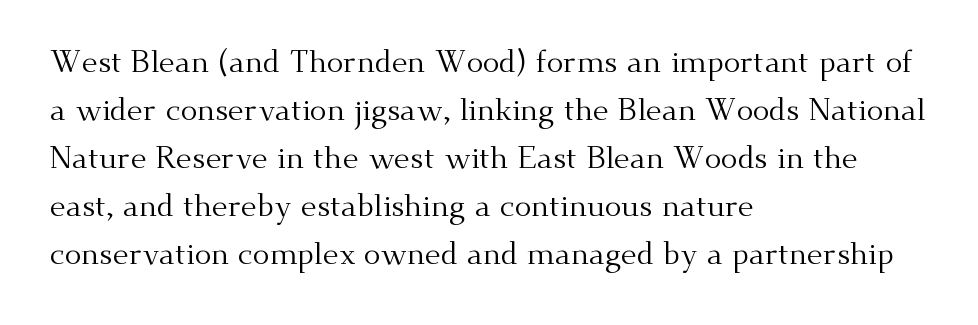
Is this a fixed-width face? No — the glyphs have proportional, varying widths. The vertical gap from one line to the next is medium. Standard letterfit; no display-style spreading of the glyphs. Is there any slant? The stems are plumb. I'd call this a serif setting — the letters wear small feet. The cut favours lightness, reaching ordinary text weight at its darkest.
